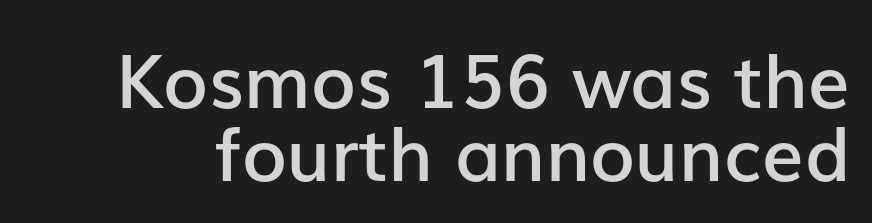
{"serif": "no", "italic": "no", "bold": "semi", "weight": "semibold", "width": "normal", "stroke_contrast": "low", "x_height": "medium", "monospaced": "no", "underline": "no", "line_spacing": "tight", "line_spacing_ratio": 0.98, "letter_spacing": "normal", "letter_spacing_em": 0.0, "glyph_px": 74}
